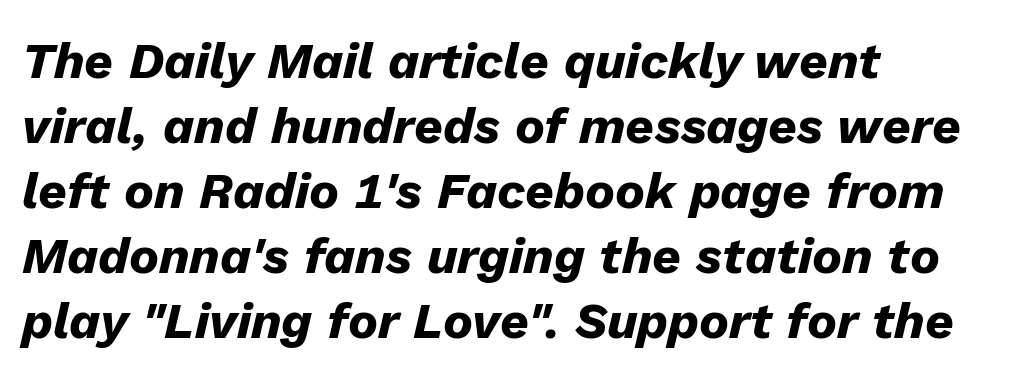
The image shows 50 px heavy type, italic (leaning right); set left-aligned, normal line spacing (1.3x), normal letter spacing, not underlined; low stroke contrast and a medium x-height.
